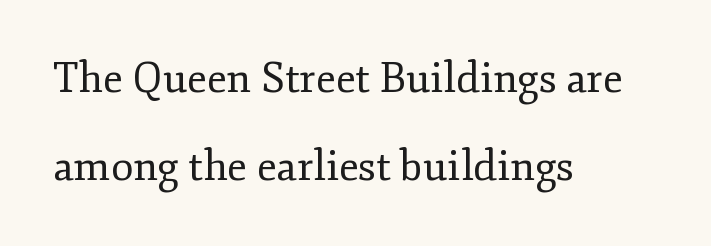
Q: Is the text bold? A: No.
Q: Is the text italic (slanted)? A: No, it is upright.
Q: Is the typeface a serif or a sans-serif typeface? A: Serif.
Q: Is the text underlined? A: No.
Q: How is the paragraph aligned? A: Left-aligned.
Q: Is the spacing between letters normal or unusually wide? A: Normal.
Q: Is the spacing between lines tight, normal or loose? A: Loose.
Q: Width (condensed, normal, or wide)? A: Normal.
Q: Stroke contrast? A: Low.
Q: x-height? A: Small.
Q: Monospaced? A: No.
